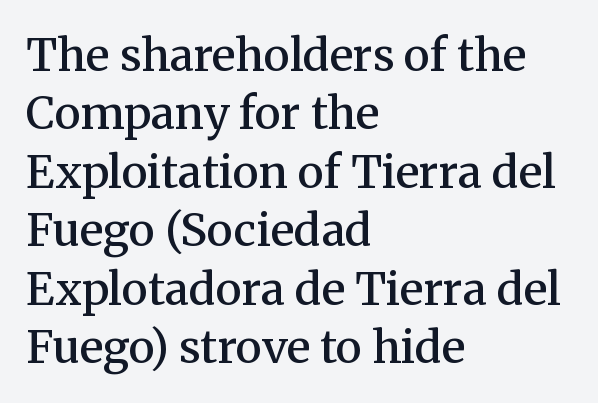
The image shows 45 px semibold serif type, upright; set left-aligned, normal line spacing (1.3x), normal letter spacing, not underlined; medium stroke contrast and a medium x-height.
